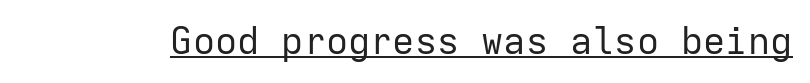
{"serif": "no", "italic": "no", "bold": "no", "weight": "regular", "width": "normal", "stroke_contrast": "low", "x_height": "medium", "monospaced": "yes", "underline": "yes", "letter_spacing": "normal", "letter_spacing_em": 0.0, "glyph_px": 37}
